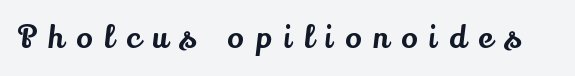
Q: Is the text italic (slanted)? A: Yes.
Q: Is the typeface a serif or a sans-serif typeface? A: Serif.
Q: Is the text underlined? A: No.
Q: Is the spacing between letters normal or unusually wide? A: Unusually wide.
Q: Width (condensed, normal, or wide)? A: Normal.
Q: Stroke contrast? A: Medium.
Q: x-height? A: Small.
Q: Monospaced? A: No.
